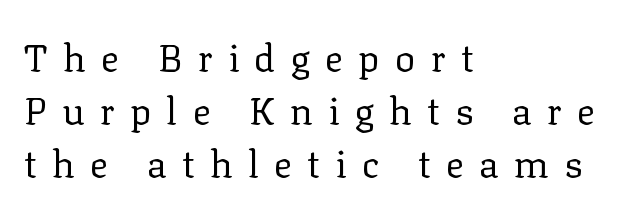
The image shows 38 px regular-weight serif type, upright; set left-aligned, normal line spacing (1.39x), unusually wide letter spacing (+0.4 em), not underlined; low stroke contrast and a medium x-height.
